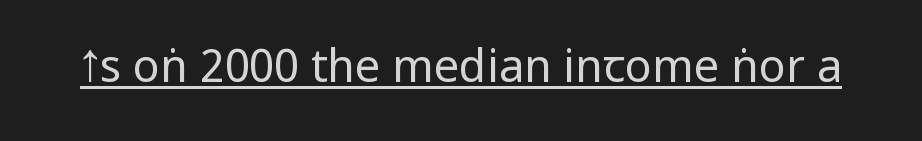
Q: Is the text bold? A: No.
Q: Is the text italic (slanted)? A: No, it is upright.
Q: Is the typeface a serif or a sans-serif typeface? A: Sans-serif.
Q: Is the text underlined? A: Yes.
Q: Is the spacing between letters normal or unusually wide? A: Normal.
Q: Width (condensed, normal, or wide)? A: Condensed.
Q: Stroke contrast? A: Low.
